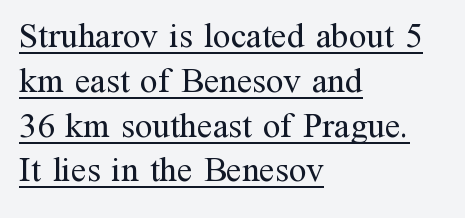
The sample's only ornament is a line tracing under the words. A roman cut, with each character standing at attention. Layout note: lines flush left. The passage shown is typeset with a serif family. Leading matches the norm, producing a regular column.
